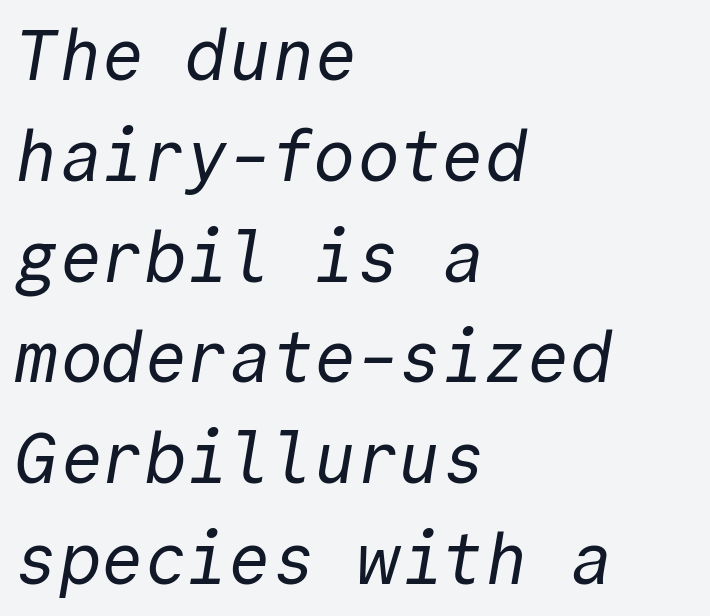
All the whitespace from short lines collects on the right. Short note: letters normally spaced. Only glyphs here, with clear space below each row. The typeface has the unassuming heft of standard copy or less. A sans-serif font was chosen for this passage. Think of a typewriter: that constant character pitch is what you see here.
